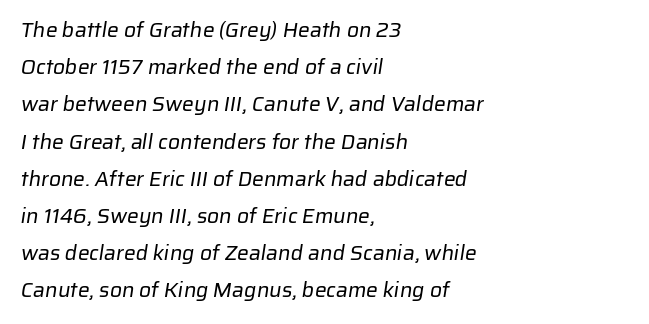
The image shows 21 px text type; set left-aligned, line spacing 1.77x, normal letter spacing, not underlined.
